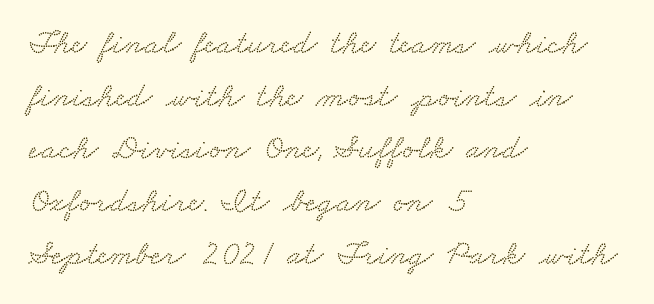
Standard letterfit; no display-style spreading of the glyphs. Leading: standard. A serif font was chosen for this passage. Is this a fixed-width face? No — the glyphs have proportional, varying widths.
